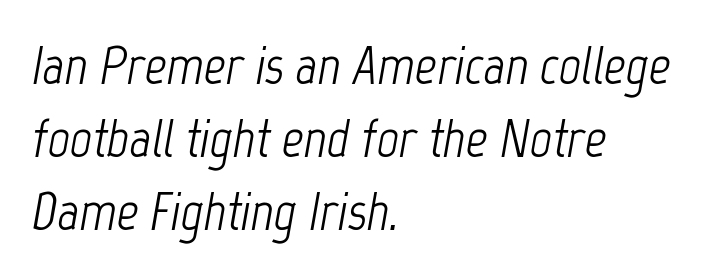
This sample has the flowing, uneven cadence of proportional lettering. Evenly set lines give the paragraph a standard silhouette. The setting favours the left margin, as ordinary paragraphs usually do. Caption: standard tracking, unaltered.
